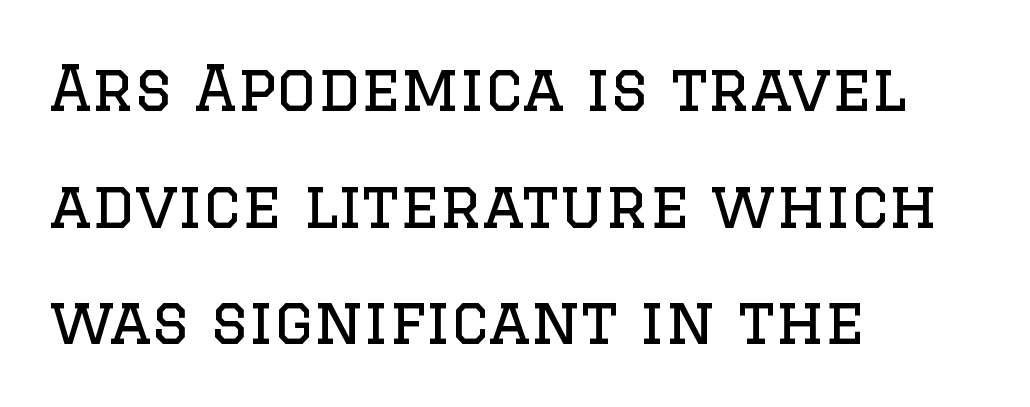
{"serif": "yes", "italic": "no", "bold": "no", "weight": "regular", "width": "normal", "stroke_contrast": "low", "x_height": "large", "monospaced": "no", "underline": "no", "align": "left", "line_spacing_ratio": 1.85, "letter_spacing": "normal", "letter_spacing_em": 0.0, "glyph_px": 63}
